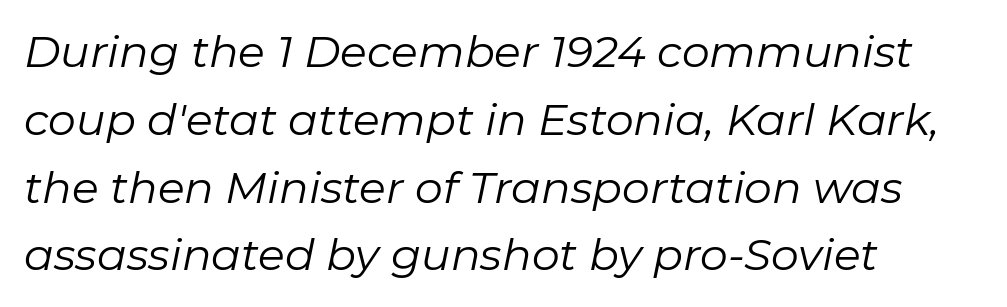
Q: Is the text bold? A: No.
Q: Is the text italic (slanted)? A: Yes, it leans right by about 11 degrees.
Q: Is the text underlined? A: No.
Q: How is the paragraph aligned? A: Left-aligned.
Q: Is the spacing between letters normal or unusually wide? A: Normal.
Q: Is the spacing between lines tight, normal or loose? A: Normal.
Q: Width (condensed, normal, or wide)? A: Normal.
Q: Stroke contrast? A: Low.
Q: x-height? A: Medium.
Q: Monospaced? A: No.
